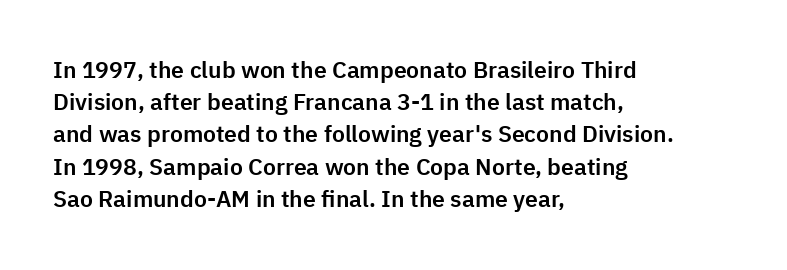
Q: Is the text italic (slanted)? A: No, it is upright.
Q: Is the text underlined? A: No.
Q: How is the paragraph aligned? A: Left-aligned.
Q: Is the spacing between letters normal or unusually wide? A: Normal.
Q: Is the spacing between lines tight, normal or loose? A: Normal.
